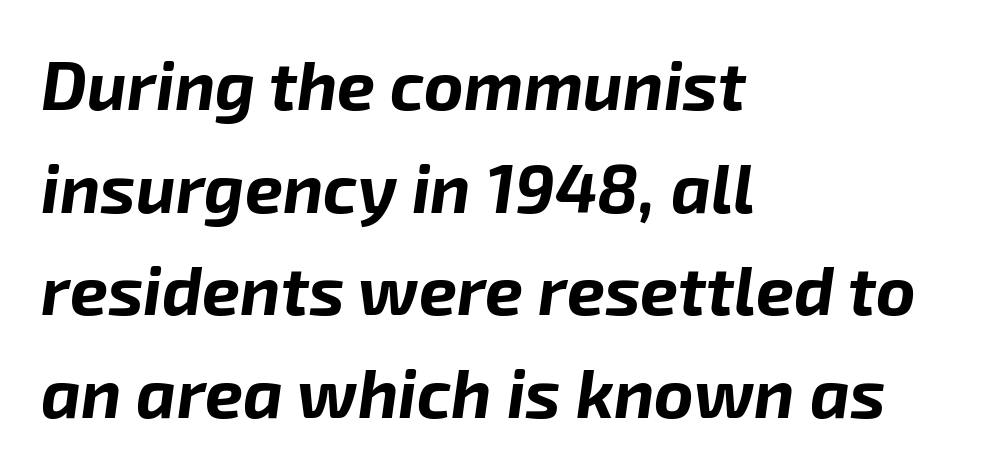
Q: Is the text bold? A: Yes.
Q: Is the text italic (slanted)? A: Yes, it leans right by about 8 degrees.
Q: Is the text underlined? A: No.
Q: How is the paragraph aligned? A: Left-aligned.
Q: Is the spacing between letters normal or unusually wide? A: Normal.
Q: Is the spacing between lines tight, normal or loose? A: Normal.
Q: Width (condensed, normal, or wide)? A: Normal.
Q: Stroke contrast? A: Low.
Q: x-height? A: Medium.
Q: Monospaced? A: No.
